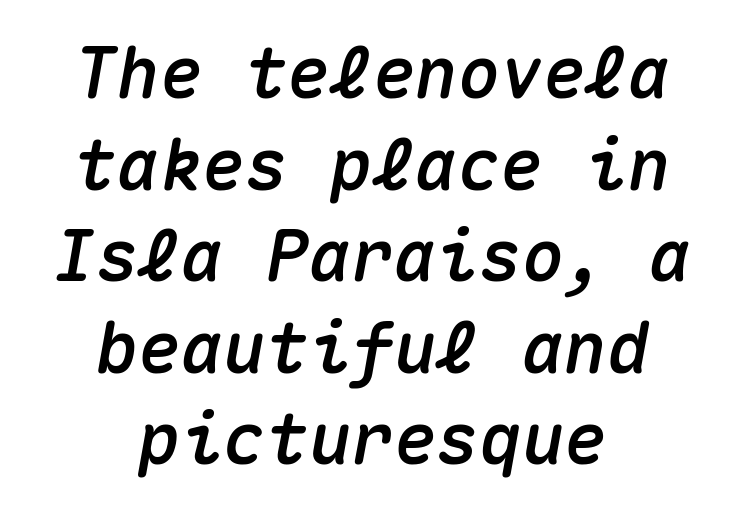
The image shows 71 px text type, italic (leaning right), monospaced; set centered, normal line spacing (1.29x), normal letter spacing, not underlined; medium stroke contrast and a medium x-height.
